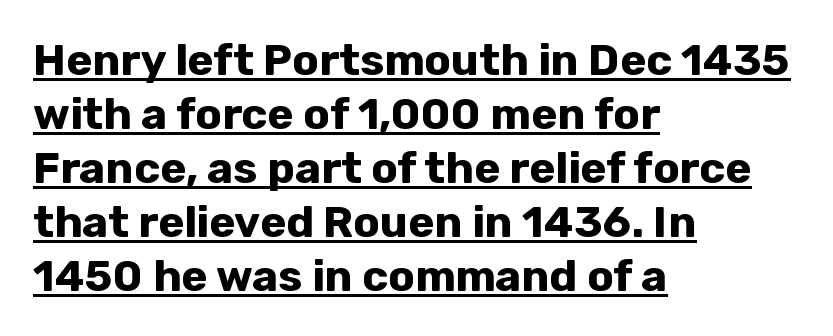
Q: Is the text bold? A: Yes.
Q: Is the text italic (slanted)? A: No, it is upright.
Q: Is the typeface a serif or a sans-serif typeface? A: Sans-serif.
Q: Is the text underlined? A: Yes.
Q: How is the paragraph aligned? A: Left-aligned.
Q: Is the spacing between letters normal or unusually wide? A: Normal.
Q: Width (condensed, normal, or wide)? A: Normal.
Q: Stroke contrast? A: Low.
Q: x-height? A: Medium.
Q: Monospaced? A: No.
